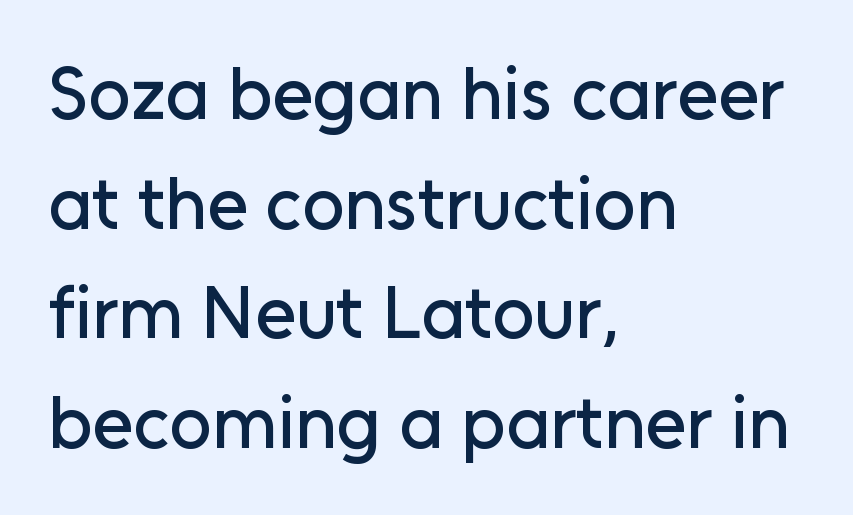
{"serif": "no", "italic": "no", "width": "normal", "stroke_contrast": "low", "x_height": "medium", "monospaced": "no", "underline": "no", "align": "left", "line_spacing": "normal", "line_spacing_ratio": 1.48, "letter_spacing": "normal", "letter_spacing_em": 0.0, "glyph_px": 74}
